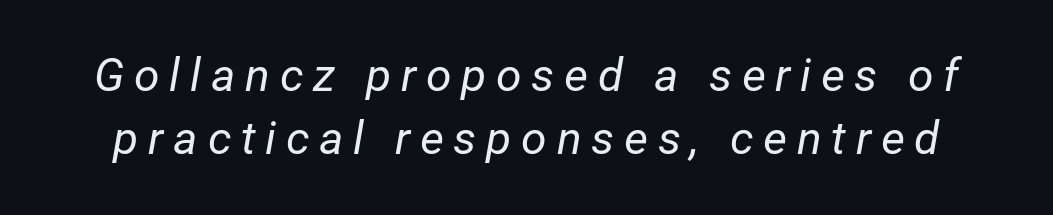
These lines have a slow, spaced-out rhythm from letter to letter. Each stroke keeps to a modest, everyday thickness or less. Check the space under the baseline: it is left empty. A typesetter would call this proportional, since set widths differ per character.
